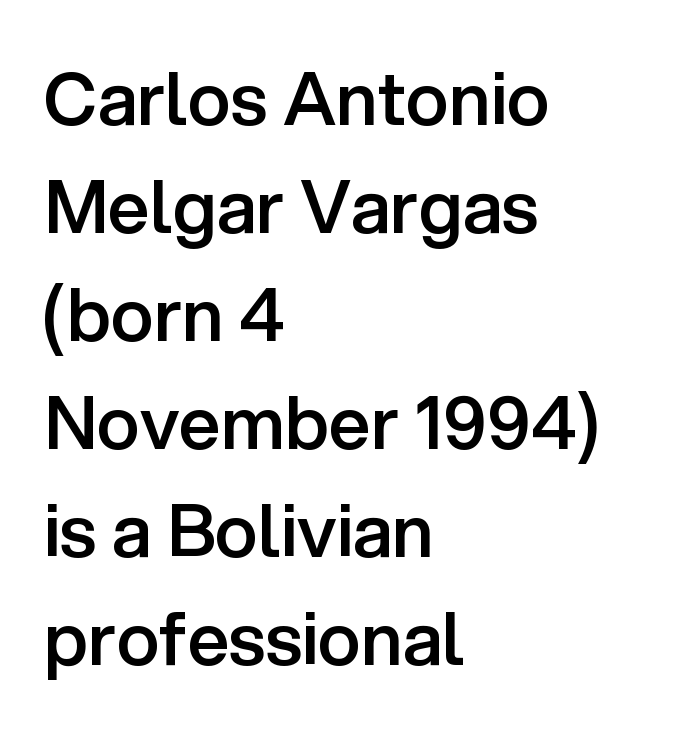
Q: Is the text bold? A: Semi-bold.
Q: Is the text italic (slanted)? A: No, it is upright.
Q: Is the typeface a serif or a sans-serif typeface? A: Sans-serif.
Q: Is the text underlined? A: No.
Q: How is the paragraph aligned? A: Left-aligned.
Q: Is the spacing between letters normal or unusually wide? A: Normal.
Q: Is the spacing between lines tight, normal or loose? A: Normal.
Q: Width (condensed, normal, or wide)? A: Normal.
Q: Stroke contrast? A: Low.
Q: x-height? A: Medium.
Q: Monospaced? A: No.
